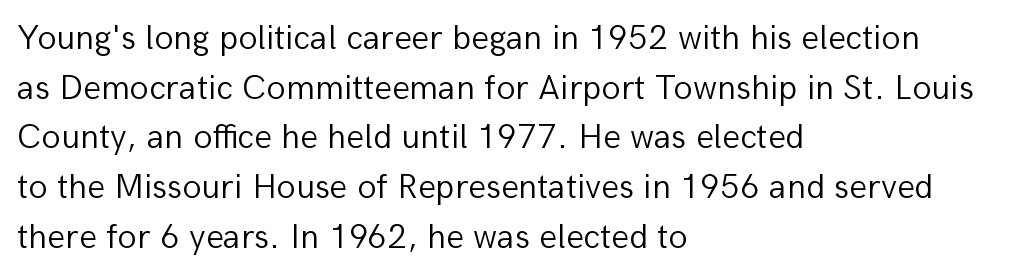
{"serif": "no", "italic": "no", "bold": "no", "weight": "light", "width": "normal", "stroke_contrast": "low", "x_height": "medium", "monospaced": "no", "underline": "no", "align": "left", "line_spacing": "normal", "line_spacing_ratio": 1.42, "letter_spacing": "normal", "letter_spacing_em": 0.0, "glyph_px": 35}
